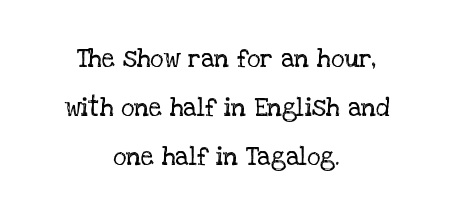
Q: Is the text bold? A: No.
Q: Is the text italic (slanted)? A: No, it is upright.
Q: Is the text underlined? A: No.
Q: How is the paragraph aligned? A: Centered.
Q: Is the spacing between letters normal or unusually wide? A: Normal.
